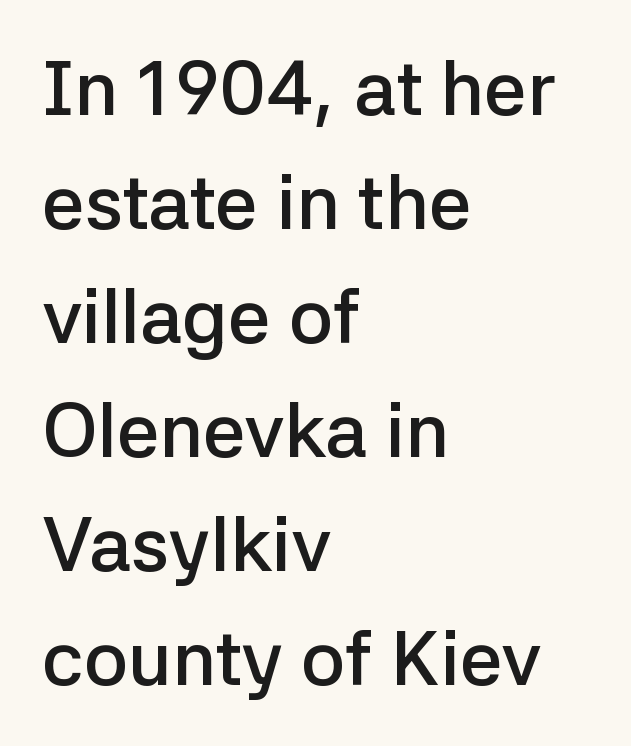
{"serif": "no", "italic": "no", "bold": "semi", "weight": "semibold", "width": "normal", "stroke_contrast": "low", "x_height": "medium", "monospaced": "no", "underline": "no", "align": "left", "line_spacing": "normal", "line_spacing_ratio": 1.5, "letter_spacing": "normal", "letter_spacing_em": 0.0, "glyph_px": 76}
